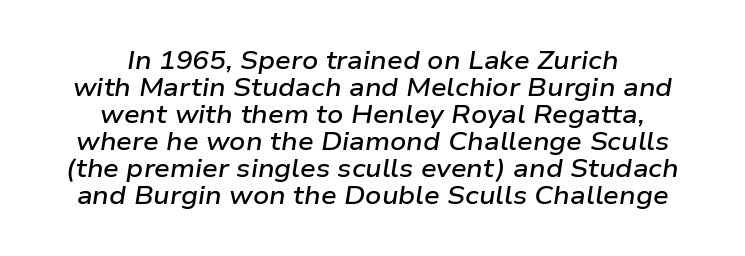
Q: Is the text bold? A: Semi-bold.
Q: Is the text italic (slanted)? A: Yes, it leans right by about 9 degrees.
Q: Is the text underlined? A: No.
Q: How is the paragraph aligned? A: Centered.
Q: Is the spacing between letters normal or unusually wide? A: Normal.
Q: Is the spacing between lines tight, normal or loose? A: Tight.
